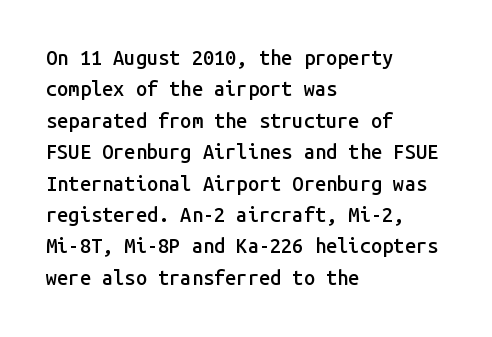
{"italic": "no", "bold": "semi", "underline": "no", "align": "left", "line_spacing": "normal", "line_spacing_ratio": 1.57, "letter_spacing": "normal", "letter_spacing_em": 0.0, "glyph_px": 20}
